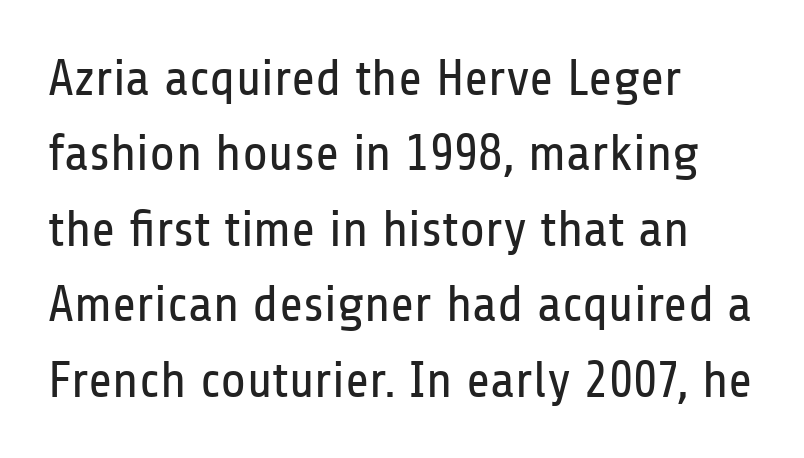
{"serif": "no", "italic": "no", "bold": "no", "weight": "regular", "width": "condensed", "stroke_contrast": "low", "x_height": "medium", "monospaced": "no", "underline": "no", "align": "left", "line_spacing": "normal", "line_spacing_ratio": 1.45, "letter_spacing": "normal", "letter_spacing_em": 0.0, "glyph_px": 52}
